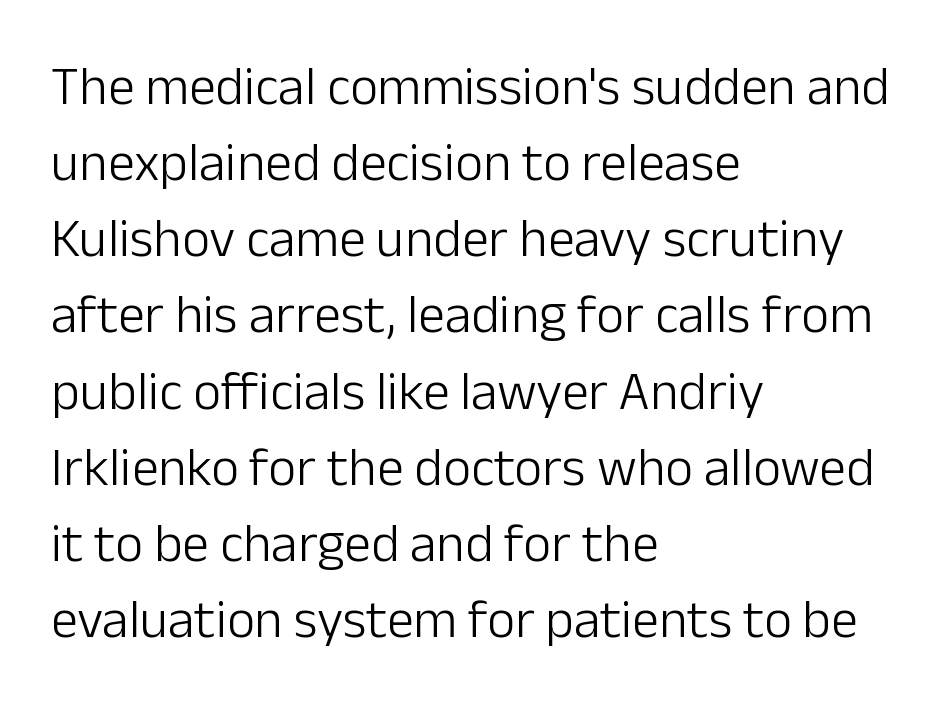
Q: Is the text bold? A: No.
Q: Is the text italic (slanted)? A: No, it is upright.
Q: Is the typeface a serif or a sans-serif typeface? A: Sans-serif.
Q: Is the text underlined? A: No.
Q: How is the paragraph aligned? A: Left-aligned.
Q: Is the spacing between letters normal or unusually wide? A: Normal.
Q: Is the spacing between lines tight, normal or loose? A: Normal.
Q: Width (condensed, normal, or wide)? A: Normal.
Q: Stroke contrast? A: Low.
Q: x-height? A: Medium.
Q: Monospaced? A: No.
